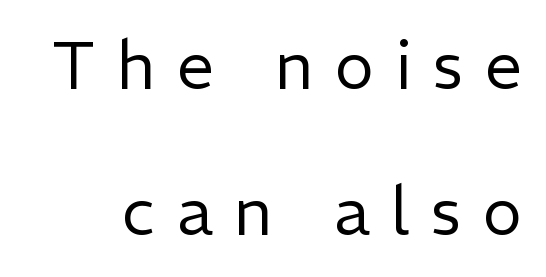
The image shows 66 px regular-weight sans-serif type, upright; set loose line spacing (2.21x), unusually wide letter spacing (+0.33 em), not underlined; low stroke contrast and a medium x-height.
